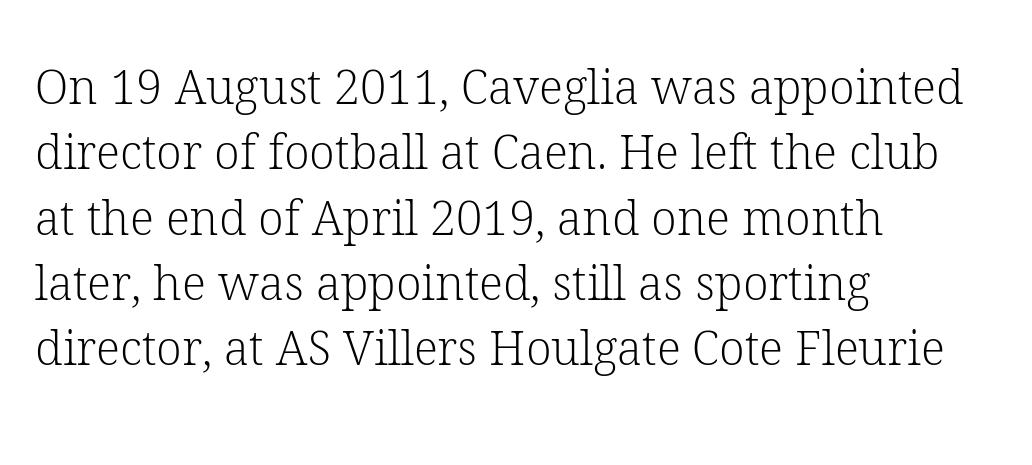
These lines stack with their left ends in a neat column. The face used here is proportionally spaced, like ordinary book or web type. In terms of leading, this rendering sits right in the middle. The type sits square on the baseline with zero lean. Students, note that the glyphs here touch the page at normal intervals.
